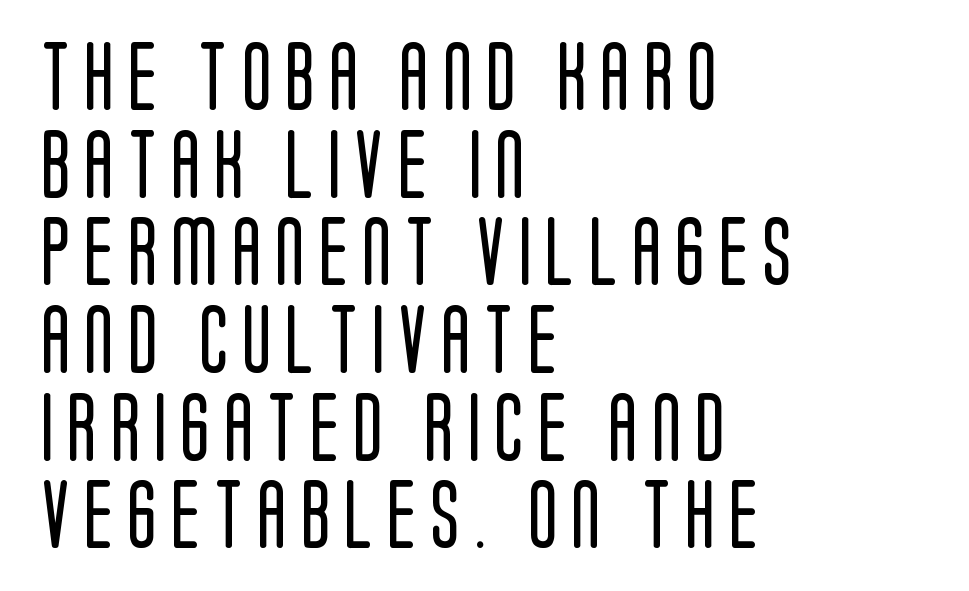
On a weight scale, this lands at 450 or below. Plain, unruled lines of type. Observe the wide spacing: letters keep a clear distance from each other. This is the regular roman posture of the typeface. Quick note: interline space is typical.
